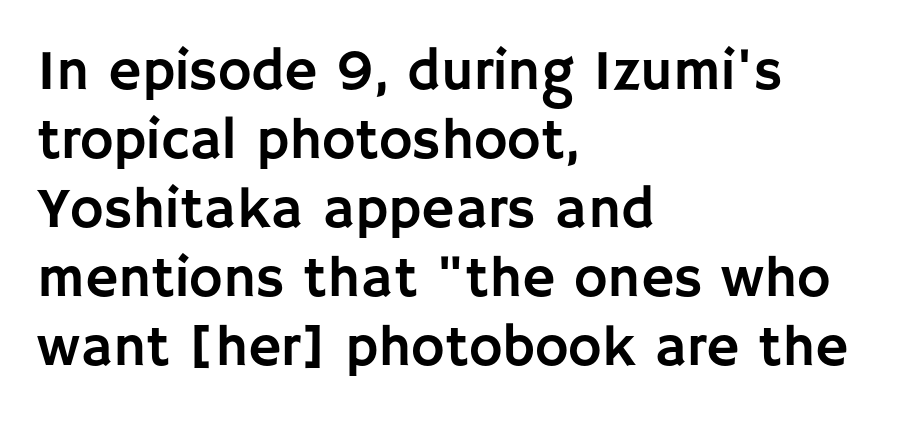
Q: Is the text italic (slanted)? A: No, it is upright.
Q: Is the typeface a serif or a sans-serif typeface? A: Sans-serif.
Q: Is the text underlined? A: No.
Q: How is the paragraph aligned? A: Left-aligned.
Q: Is the spacing between letters normal or unusually wide? A: Normal.
Q: Width (condensed, normal, or wide)? A: Normal.
Q: Stroke contrast? A: Low.
Q: x-height? A: Large.
Q: Monospaced? A: No.
